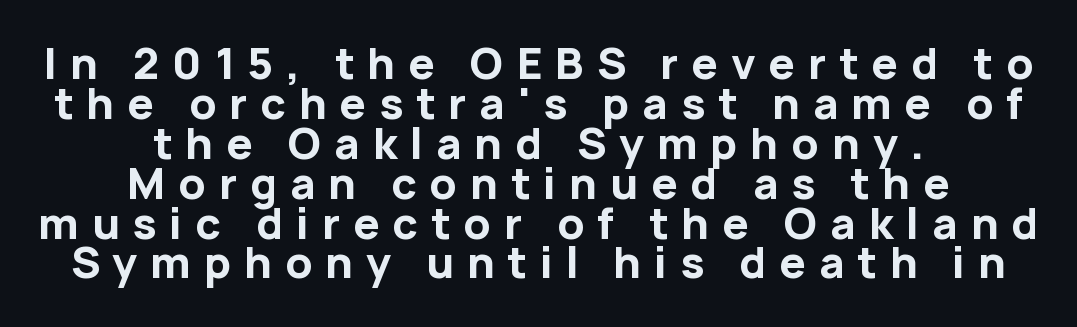
Q: Is the text bold? A: Yes.
Q: Is the text italic (slanted)? A: No, it is upright.
Q: Is the typeface a serif or a sans-serif typeface? A: Sans-serif.
Q: Is the text underlined? A: No.
Q: How is the paragraph aligned? A: Centered.
Q: Is the spacing between letters normal or unusually wide? A: Unusually wide.
Q: Is the spacing between lines tight, normal or loose? A: Tight.
Q: Width (condensed, normal, or wide)? A: Normal.
Q: Stroke contrast? A: Low.
Q: x-height? A: Medium.
Q: Monospaced? A: No.
